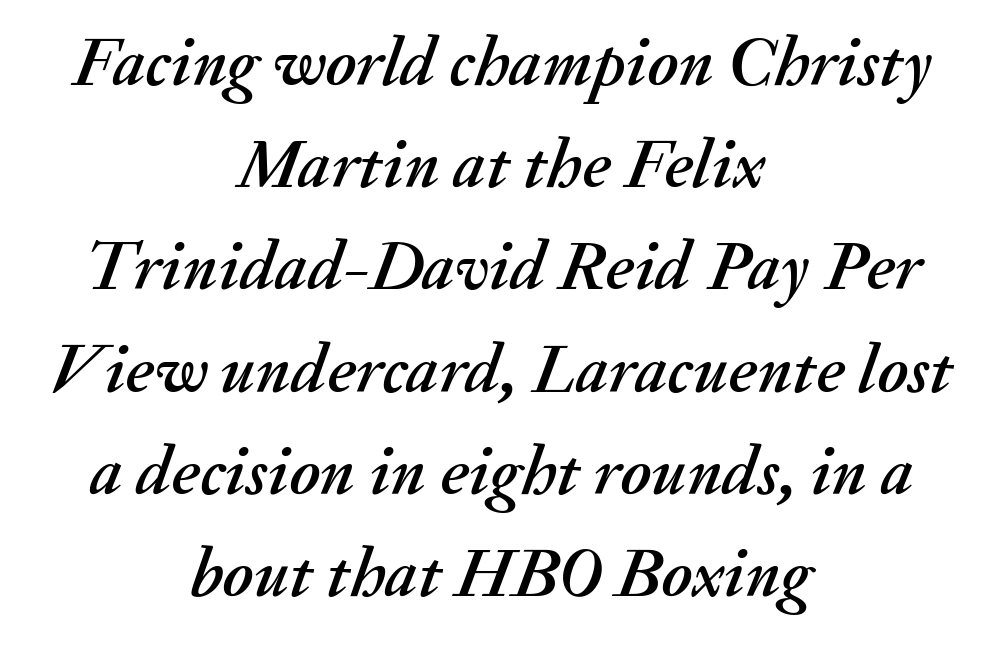
Q: Is the text italic (slanted)? A: Yes, it leans right by about 20 degrees.
Q: Is the text underlined? A: No.
Q: How is the paragraph aligned? A: Centered.
Q: Is the spacing between letters normal or unusually wide? A: Normal.
Q: Is the spacing between lines tight, normal or loose? A: Normal.
Q: Width (condensed, normal, or wide)? A: Normal.
Q: Stroke contrast? A: Medium.
Q: x-height? A: Small.
Q: Monospaced? A: No.
